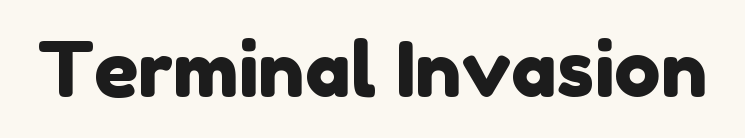
Q: Is the typeface a serif or a sans-serif typeface? A: Sans-serif.
Q: Is the text underlined? A: No.
Q: Is the spacing between letters normal or unusually wide? A: Normal.
Q: Width (condensed, normal, or wide)? A: Normal.
Q: Stroke contrast? A: Low.
Q: x-height? A: Medium.
Q: Monospaced? A: No.
